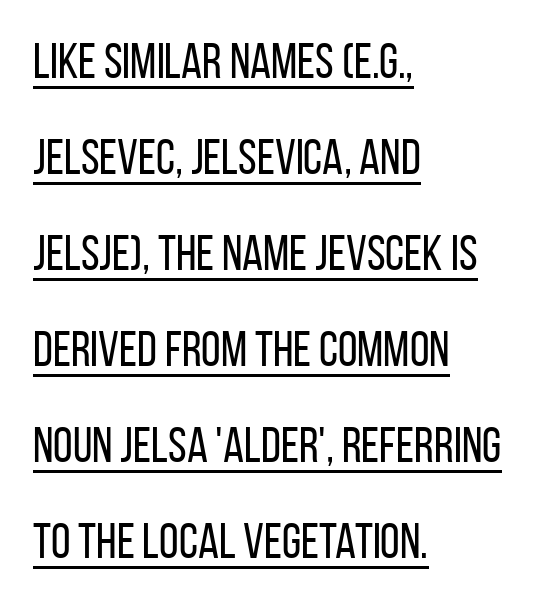
Think standard paragraph weight, or any step lighter than that. Stroke terminals: plain, sans-serif. Horizontally, the lines are justified to the leading edge only. The letters stand upright; this is a roman face.
